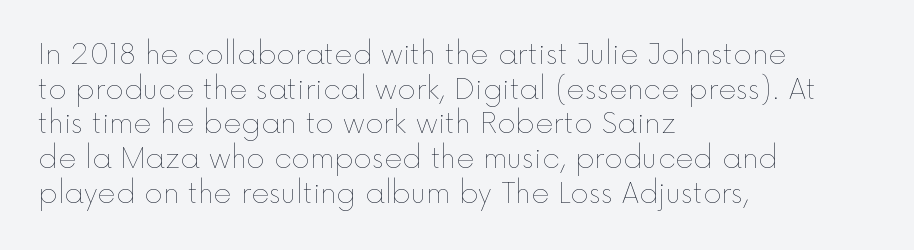
The letters look calm and open, with moderate or lighter stems. You could not count columns in this text — the font is proportionally spaced. In terms of posture, this sample is upright. The tracking reads as untouched default to a designer's eye.
